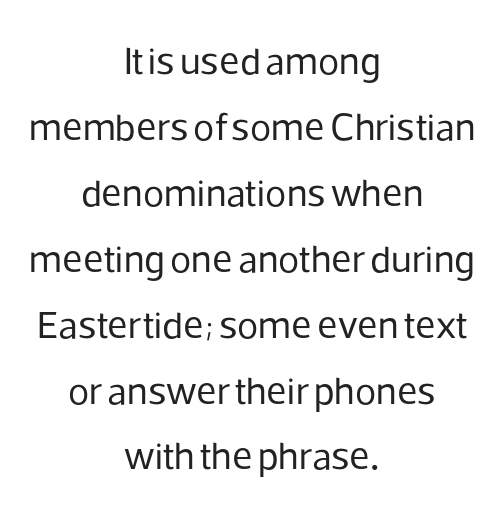
The image shows 39 px regular-weight sans-serif type, upright; set centered, normal line spacing (1.69x), normal letter spacing, not underlined; low stroke contrast and a medium x-height.
